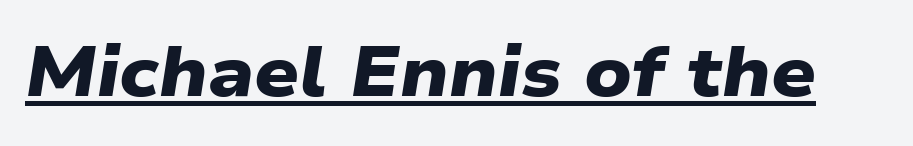
The image shows 70 px heavy, wide sans-serif type; set normal letter spacing, underlined; low stroke contrast and a medium x-height.
